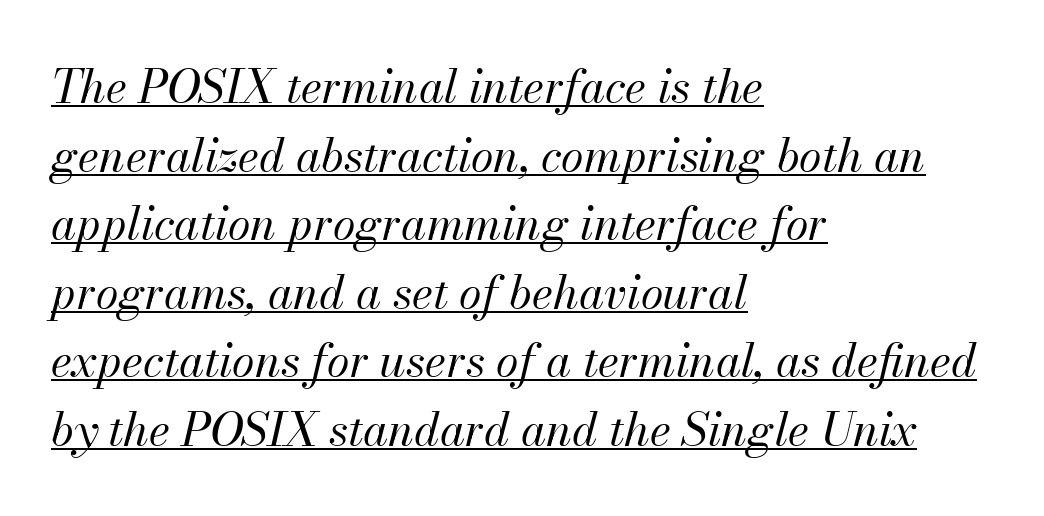
{"italic": "yes", "lean": "right", "slant_degrees": 13, "bold": "no", "weight": "regular", "width": "normal", "stroke_contrast": "medium", "x_height": "small", "monospaced": "no", "underline": "yes", "align": "left", "line_spacing": "normal", "line_spacing_ratio": 1.49, "letter_spacing": "normal", "letter_spacing_em": 0.0, "glyph_px": 46}
